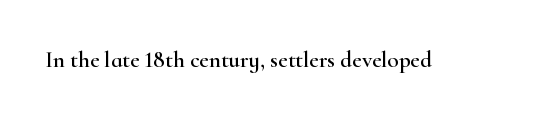
{"italic": "no", "underline": "no", "letter_spacing": "normal", "letter_spacing_em": 0.0, "glyph_px": 23}
